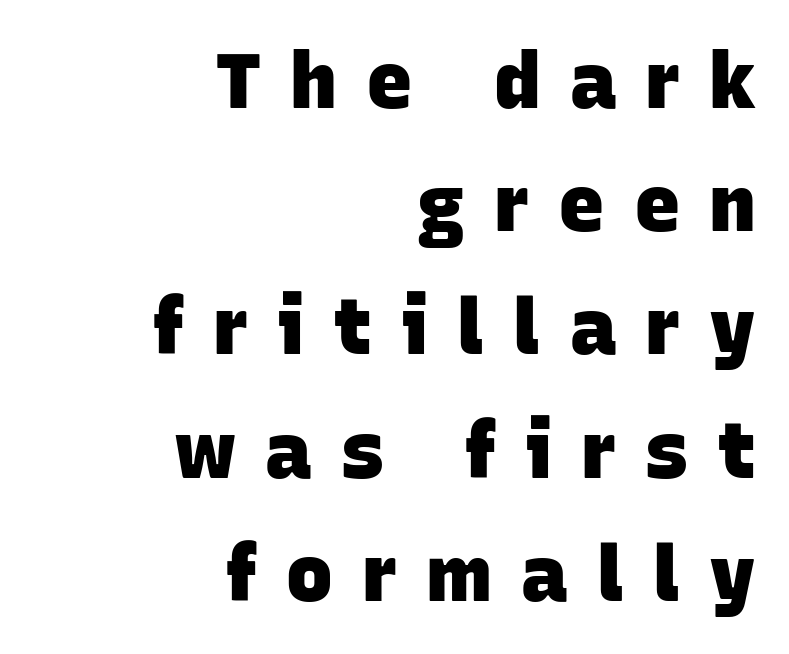
Q: Is the text bold? A: Yes.
Q: Is the typeface a serif or a sans-serif typeface? A: Sans-serif.
Q: Is the text underlined? A: No.
Q: How is the paragraph aligned? A: Right-aligned.
Q: Is the spacing between letters normal or unusually wide? A: Unusually wide.
Q: Is the spacing between lines tight, normal or loose? A: Normal.
Q: Width (condensed, normal, or wide)? A: Normal.
Q: Stroke contrast? A: Low.
Q: x-height? A: Large.
Q: Monospaced? A: No.
